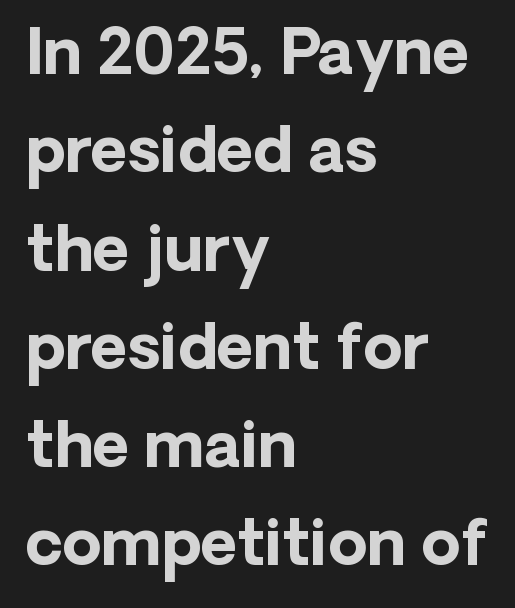
{"serif": "no", "italic": "no", "bold": "yes", "weight": "bold", "width": "normal", "stroke_contrast": "low", "x_height": "medium", "monospaced": "no", "underline": "no", "align": "left", "line_spacing": "normal", "line_spacing_ratio": 1.56, "letter_spacing": "normal", "letter_spacing_em": 0.0, "glyph_px": 63}
